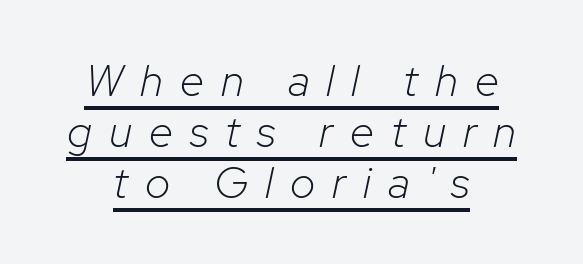
{"italic": "yes", "lean": "right", "slant_degrees": 12, "bold": "no", "weight": "light", "width": "normal", "stroke_contrast": "low", "x_height": "medium", "monospaced": "no", "underline": "yes", "align": "center", "line_spacing_ratio": 1.16, "letter_spacing": "wide", "letter_spacing_em": 0.39, "glyph_px": 44}
